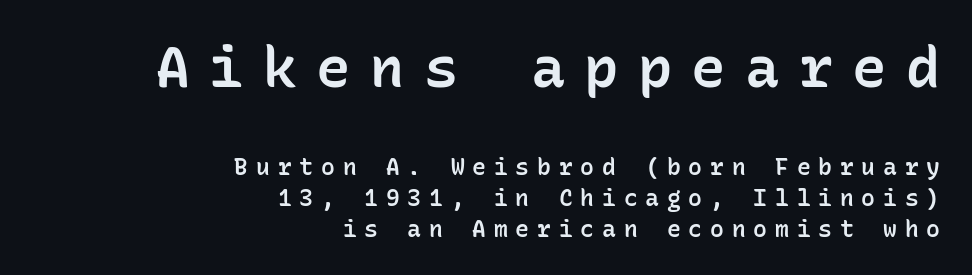
{"serif": "no", "italic": "no", "bold": "semi", "weight": "semibold", "width": "normal", "stroke_contrast": "low", "x_height": "medium", "monospaced": "yes", "underline": "no", "align": "right", "line_spacing": "normal", "line_spacing_ratio": 1.33, "letter_spacing": "wide", "letter_spacing_em": 0.34, "larger_block": "first", "size_ratio": 2.48, "glyph_px": 57}
